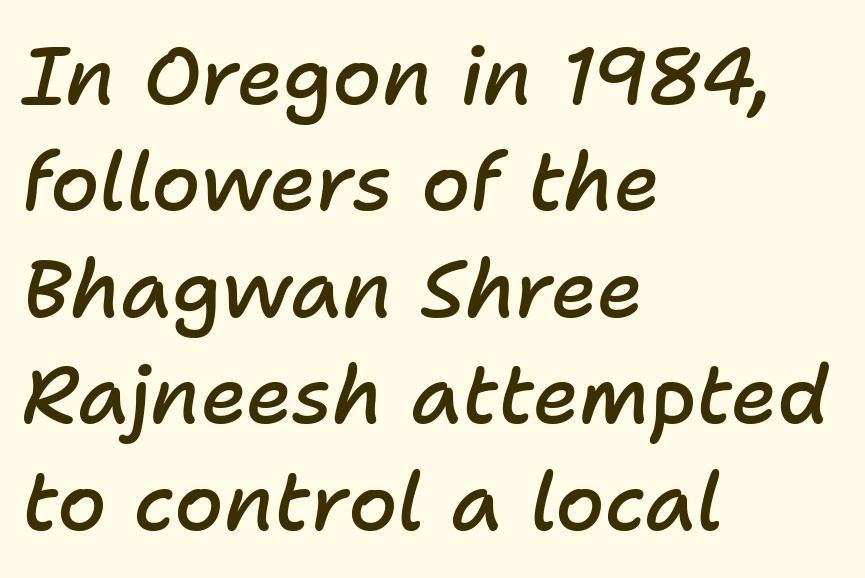
{"italic": "yes", "lean": "right", "slant_degrees": 11, "bold": "semi", "weight": "semibold", "width": "normal", "stroke_contrast": "low", "x_height": "medium", "monospaced": "no", "underline": "no", "align": "left", "line_spacing": "normal", "line_spacing_ratio": 1.33, "letter_spacing": "normal", "letter_spacing_em": 0.0, "glyph_px": 80}
